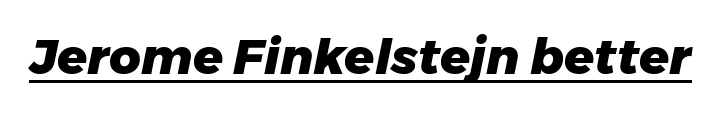
Q: Is the text bold? A: Yes.
Q: Is the text italic (slanted)? A: Yes, it leans right by about 11 degrees.
Q: Is the text underlined? A: Yes.
Q: Is the spacing between letters normal or unusually wide? A: Normal.
Q: Width (condensed, normal, or wide)? A: Normal.
Q: Stroke contrast? A: Low.
Q: x-height? A: Medium.
Q: Monospaced? A: No.
